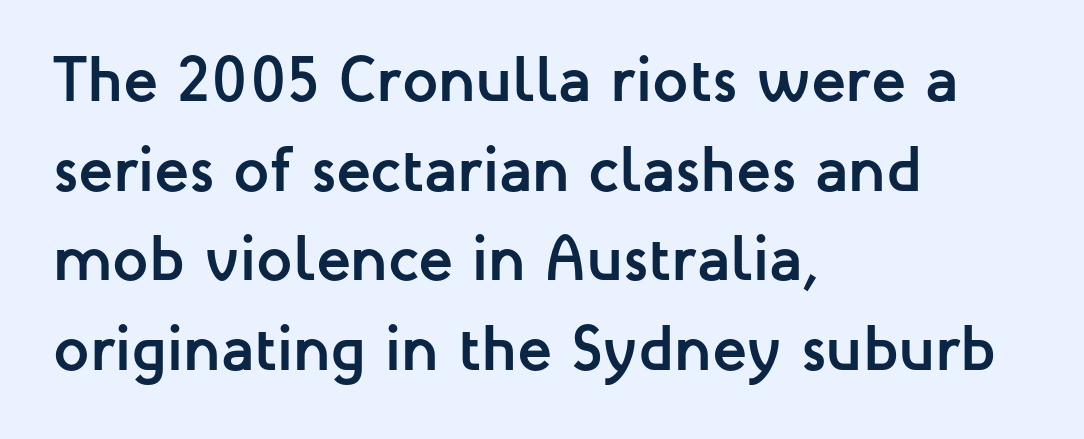
The image shows 64 px semibold sans-serif type, upright; set left-aligned, normal line spacing (1.4x), normal letter spacing, not underlined; low stroke contrast and a medium x-height.
